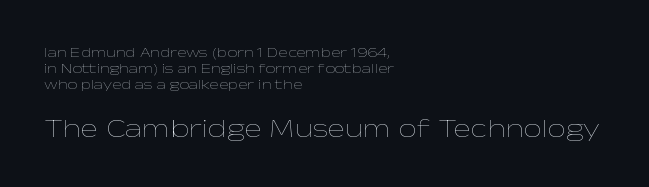
Plain, unruled lines of type. The passage is arranged the way most books set body copy — flush left. Is the letter spacing exaggerated? No — it looks like the ordinary default. The strokes carry an ordinary text weight at most. The lower block of text is set noticeably larger than the block above it. Baseline-to-baseline distance is barely more than the letter height.
